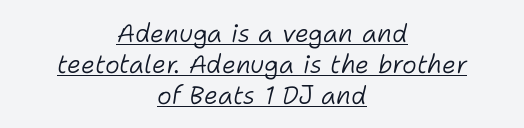
{"italic": "yes", "lean": "right", "slant_degrees": 11, "bold": "no", "underline": "yes", "align": "center", "line_spacing_ratio": 1.24, "letter_spacing": "normal", "letter_spacing_em": 0.0, "glyph_px": 25}
